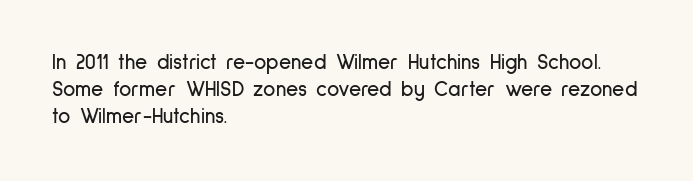
{"italic": "no", "underline": "no", "align": "left", "line_spacing": "normal", "line_spacing_ratio": 1.29, "letter_spacing": "normal", "letter_spacing_em": 0.0, "glyph_px": 21}
